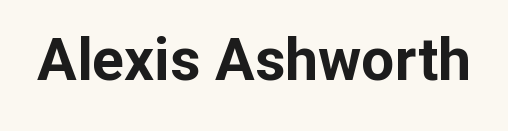
The zone under the glyphs is completely vacant. The designer went with a sans here, leaving each stem footless. A full-strength bold gives these letters their thick strokes. Is there any slant? The stems are plumb. You could not count columns in this text — the font is proportionally spaced.
